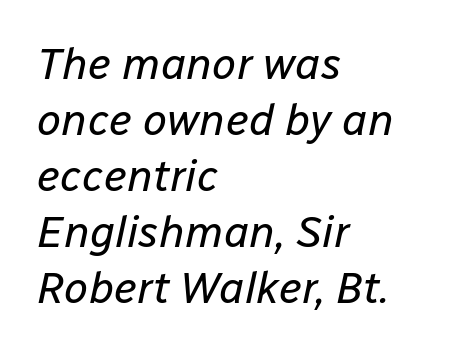
Q: Is the text bold? A: No.
Q: Is the text italic (slanted)? A: Yes, it leans right by about 12 degrees.
Q: Is the text underlined? A: No.
Q: How is the paragraph aligned? A: Left-aligned.
Q: Is the spacing between letters normal or unusually wide? A: Normal.
Q: Is the spacing between lines tight, normal or loose? A: Normal.
Q: Width (condensed, normal, or wide)? A: Normal.
Q: Stroke contrast? A: Low.
Q: x-height? A: Medium.
Q: Monospaced? A: No.
